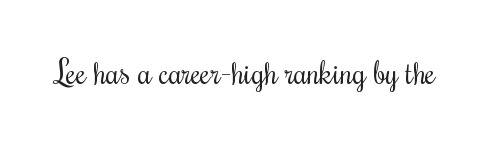
{"bold": "no", "weight": "regular", "width": "condensed", "stroke_contrast": "medium", "x_height": "small", "monospaced": "no", "underline": "no", "letter_spacing": "normal", "letter_spacing_em": 0.0, "glyph_px": 32}
